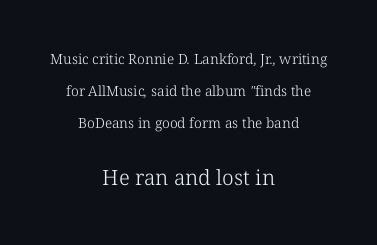
The image shows 21 px text type; set centered, loose line spacing (2.28x), normal letter spacing, not underlined; the second (bottom) block is 1.5x larger.
